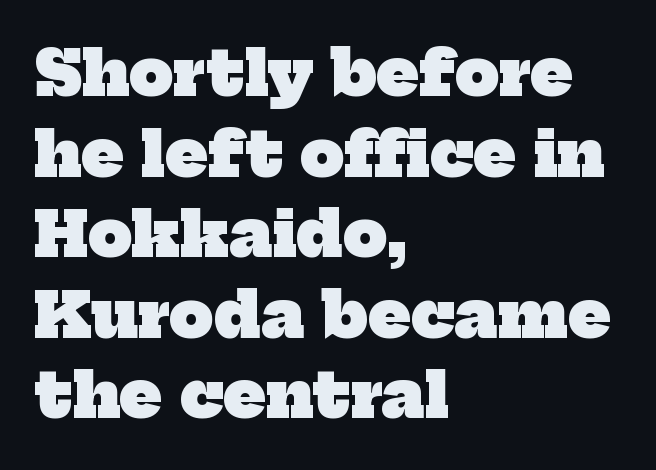
The image shows 62 px heavy serif type; set left-aligned, normal line spacing (1.3x), normal letter spacing, not underlined; low stroke contrast and a medium x-height.
